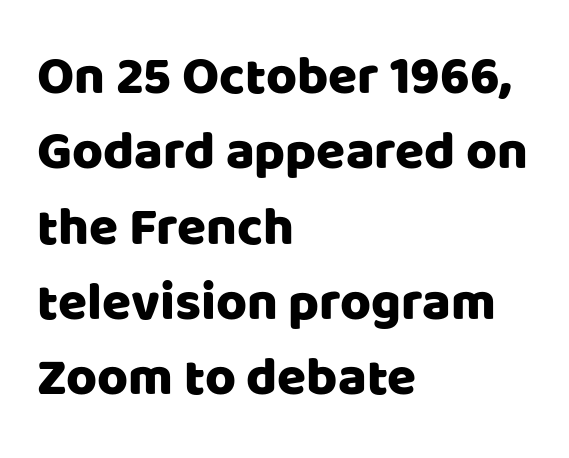
{"serif": "no", "italic": "no", "width": "normal", "stroke_contrast": "low", "x_height": "large", "monospaced": "no", "underline": "no", "align": "left", "line_spacing": "normal", "line_spacing_ratio": 1.42, "letter_spacing": "normal", "letter_spacing_em": 0.0, "glyph_px": 53}
